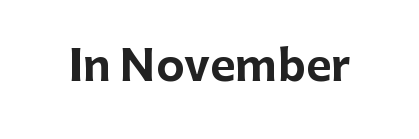
{"serif": "no", "italic": "no", "bold": "yes", "weight": "bold", "width": "normal", "stroke_contrast": "low", "x_height": "medium", "monospaced": "no", "underline": "no", "letter_spacing": "normal", "letter_spacing_em": 0.0, "glyph_px": 43}
